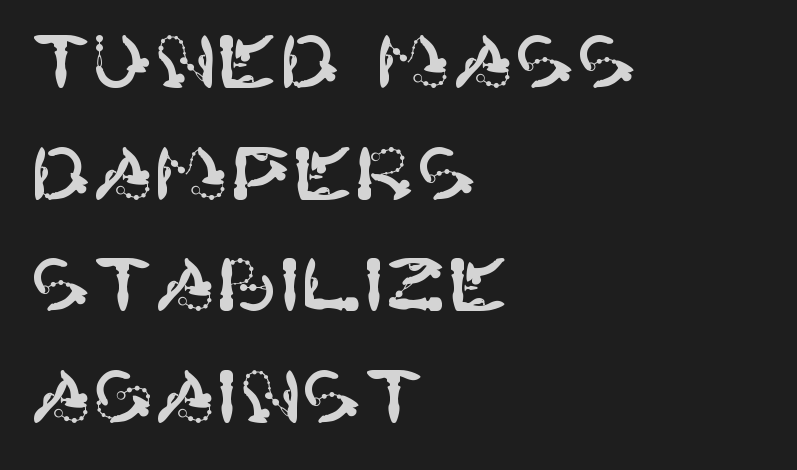
Q: Is the text italic (slanted)? A: No, it is upright.
Q: Is the typeface a serif or a sans-serif typeface? A: Sans-serif.
Q: Is the text underlined? A: No.
Q: How is the paragraph aligned? A: Left-aligned.
Q: Is the spacing between letters normal or unusually wide? A: Normal.
Q: Is the spacing between lines tight, normal or loose? A: Normal.
Q: Width (condensed, normal, or wide)? A: Normal.
Q: Stroke contrast? A: High.
Q: x-height? A: Large.
